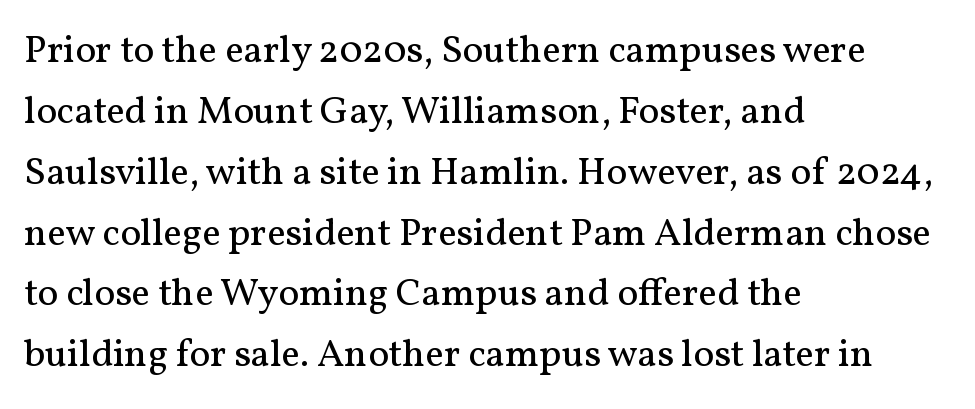
Q: Is the text bold? A: No.
Q: Is the text italic (slanted)? A: No, it is upright.
Q: Is the typeface a serif or a sans-serif typeface? A: Serif.
Q: Is the text underlined? A: No.
Q: How is the paragraph aligned? A: Left-aligned.
Q: Is the spacing between letters normal or unusually wide? A: Normal.
Q: Is the spacing between lines tight, normal or loose? A: Normal.
Q: Width (condensed, normal, or wide)? A: Normal.
Q: Stroke contrast? A: Medium.
Q: x-height? A: Medium.
Q: Monospaced? A: No.
